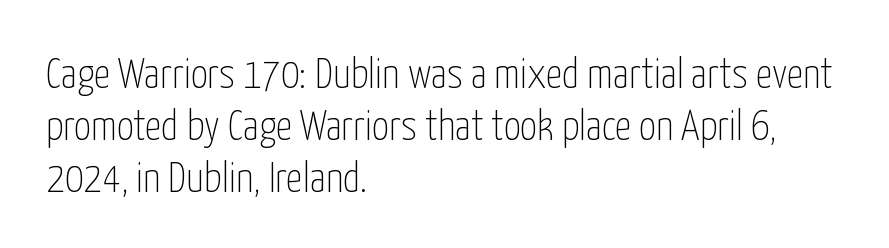
The image shows 42 px thin, condensed sans-serif type, upright; set left-aligned, line spacing 1.24x, normal letter spacing, not underlined; low stroke contrast and a medium x-height.
